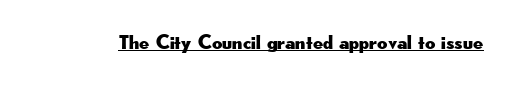
The letters stand upright; this is a roman face. Tracking here is standard; glyphs follow each other at the usual distance. Descenders here cross a horizontal rule under the line.
